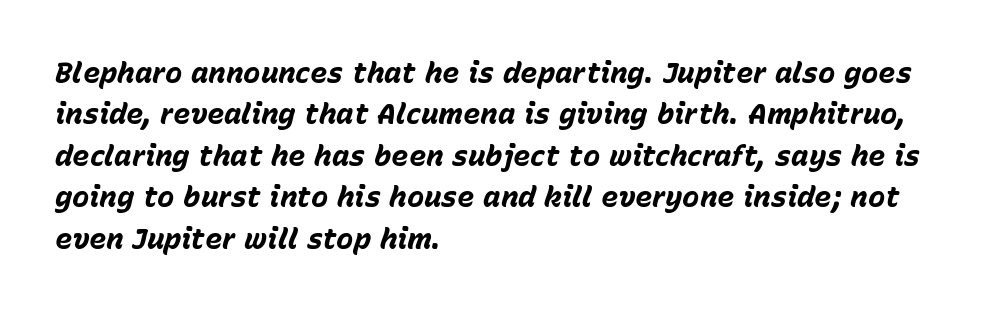
{"italic": "yes", "lean": "right", "slant_degrees": 15, "bold": "yes", "weight": "bold", "width": "normal", "stroke_contrast": "low", "x_height": "medium", "monospaced": "no", "underline": "no", "align": "left", "line_spacing": "normal", "line_spacing_ratio": 1.43, "letter_spacing": "normal", "letter_spacing_em": 0.0, "glyph_px": 29}
